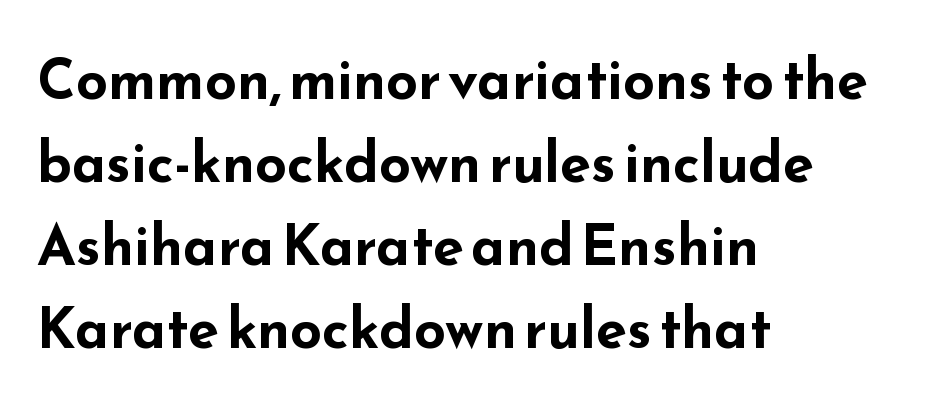
Q: Is the text bold? A: Yes.
Q: Is the text italic (slanted)? A: No, it is upright.
Q: Is the typeface a serif or a sans-serif typeface? A: Sans-serif.
Q: Is the text underlined? A: No.
Q: How is the paragraph aligned? A: Left-aligned.
Q: Is the spacing between letters normal or unusually wide? A: Normal.
Q: Is the spacing between lines tight, normal or loose? A: Normal.
Q: Width (condensed, normal, or wide)? A: Wide.
Q: Stroke contrast? A: Low.
Q: x-height? A: Small.
Q: Monospaced? A: No.
